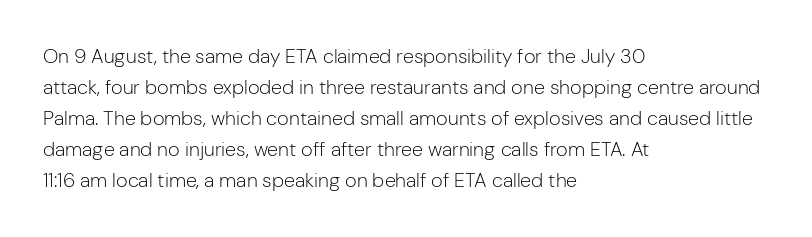
The face looks like a standard text weight, possibly lighter. The type is set solid horizontally, with unmodified tracking. The lettering stays uniformly vertical, giving the passage a roman look. Leading: standard. Casual observation: everything's shoved over to the left.
